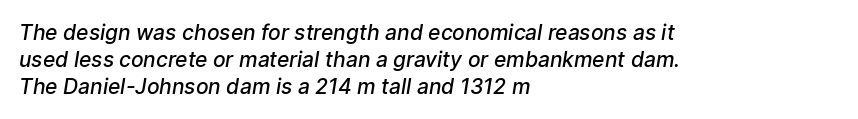
The text block is weighted toward the left margin, trailing off unevenly rightward. Nothing unusual about the tracking: characters are spaced as the font intends. Notice the strokes are somewhat thickened but not fully heavy: this is a semibold. The area under the type is left untouched. What's the leading like? Ordinary, nothing unusual.
